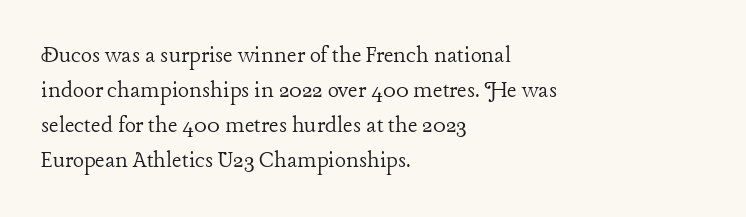
{"italic": "no", "bold": "no", "underline": "no", "align": "left", "line_spacing": "normal", "line_spacing_ratio": 1.34, "letter_spacing": "normal", "letter_spacing_em": 0.0, "glyph_px": 26}
